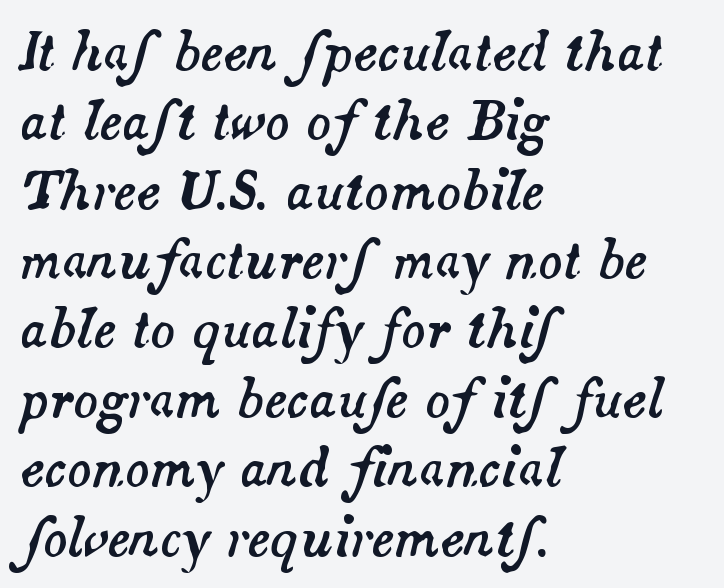
{"italic": "yes", "lean": "right", "slant_degrees": 14, "width": "normal", "stroke_contrast": "medium", "x_height": "small", "monospaced": "no", "underline": "no", "align": "left", "line_spacing": "normal", "line_spacing_ratio": 1.36, "letter_spacing": "normal", "letter_spacing_em": 0.0, "glyph_px": 51}
